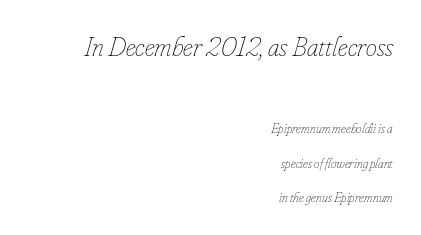
Q: Is the text bold? A: No.
Q: Is the text italic (slanted)? A: Yes, it leans right by about 16 degrees.
Q: Is the text underlined? A: No.
Q: How is the paragraph aligned? A: Right-aligned.
Q: Is the spacing between letters normal or unusually wide? A: Normal.
Q: Is the spacing between lines tight, normal or loose? A: Loose.
Q: Which block of text is set in a larger size, the first (top) or the second (bottom)? A: The first (top) one.
Q: Width (condensed, normal, or wide)? A: Condensed.
Q: Stroke contrast? A: Low.
Q: x-height? A: Small.
Q: Monospaced? A: No.
